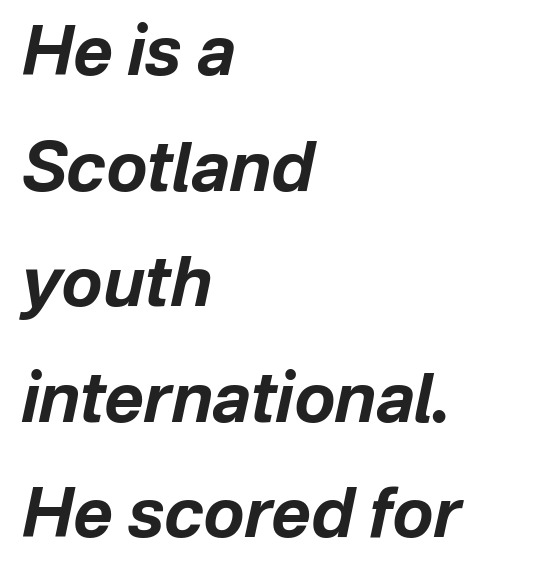
Q: Is the text bold? A: Yes.
Q: Is the text italic (slanted)? A: Yes, it leans right by about 12 degrees.
Q: Is the text underlined? A: No.
Q: How is the paragraph aligned? A: Left-aligned.
Q: Is the spacing between letters normal or unusually wide? A: Normal.
Q: Is the spacing between lines tight, normal or loose? A: Normal.
Q: Width (condensed, normal, or wide)? A: Normal.
Q: Stroke contrast? A: Low.
Q: x-height? A: Medium.
Q: Monospaced? A: No.
